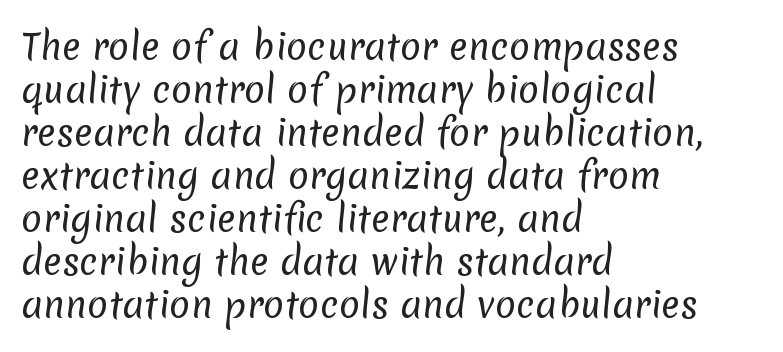
Q: Is the text bold? A: No.
Q: Is the typeface a serif or a sans-serif typeface? A: Sans-serif.
Q: Is the text underlined? A: No.
Q: How is the paragraph aligned? A: Left-aligned.
Q: Is the spacing between letters normal or unusually wide? A: Normal.
Q: Width (condensed, normal, or wide)? A: Normal.
Q: Stroke contrast? A: Low.
Q: x-height? A: Medium.
Q: Monospaced? A: No.
